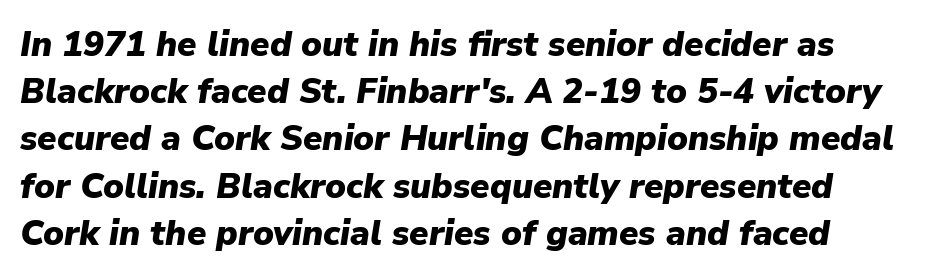
The image shows 35 px heavy type, italic (leaning right); set normal line spacing (1.35x), normal letter spacing, not underlined; low stroke contrast and a medium x-height.
